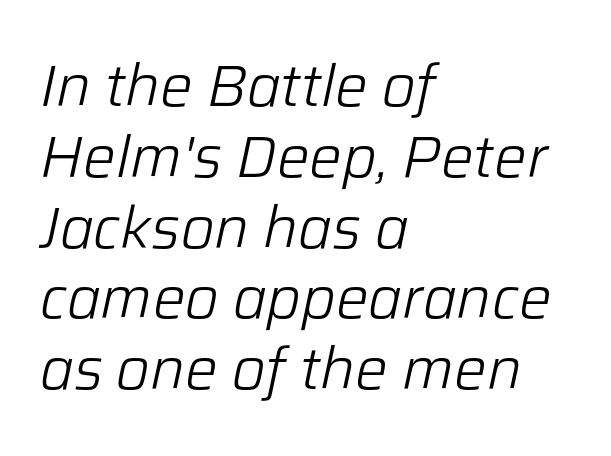
Q: Is the text bold? A: No.
Q: Is the text italic (slanted)? A: Yes, it leans right by about 12 degrees.
Q: Is the text underlined? A: No.
Q: How is the paragraph aligned? A: Left-aligned.
Q: Is the spacing between letters normal or unusually wide? A: Normal.
Q: Width (condensed, normal, or wide)? A: Normal.
Q: Stroke contrast? A: Low.
Q: x-height? A: Medium.
Q: Monospaced? A: No.
